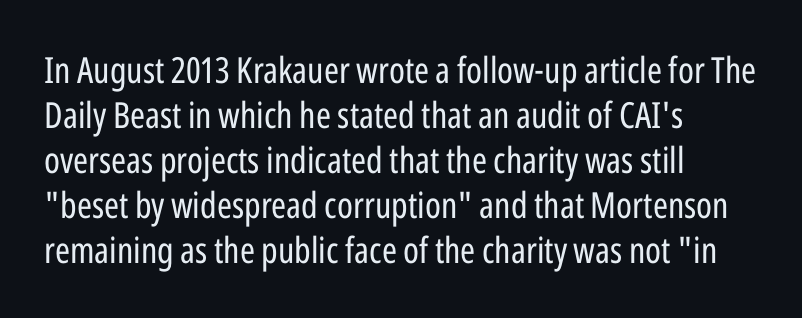
{"serif": "no", "italic": "no", "bold": "no", "weight": "regular", "width": "condensed", "stroke_contrast": "low", "x_height": "medium", "monospaced": "no", "underline": "no", "align": "left", "line_spacing": "normal", "line_spacing_ratio": 1.25, "letter_spacing": "normal", "letter_spacing_em": 0.0, "glyph_px": 36}
